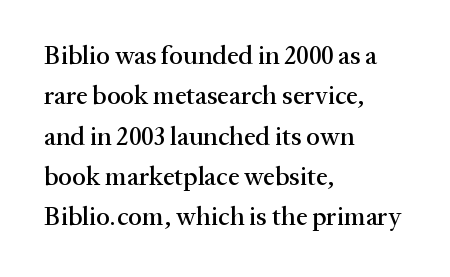
This rendering uses left alignment, leaving the right contour irregular. The vertical gap from one line to the next is medium. The space beneath each line is pristine and unruled. Does extra space separate the letters? No, they use regular spacing. Every character sits straight up, as roman type does.
